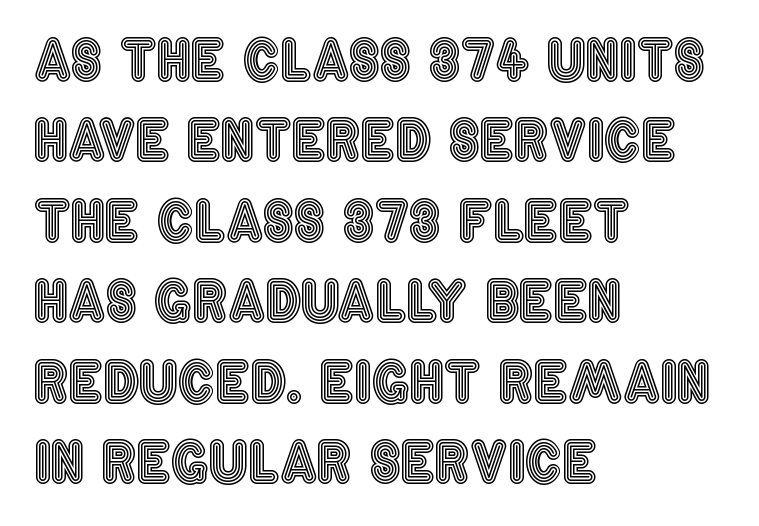
Left-aligned paragraph, ragged on the right. Students, observe: this is what conventionally led text looks like. Spacing verdict: proportional, widths tailored to each character. The specimen reads as upright at a glance. Decoration check: the copy has no underline. You could call the tracking neutral — neither tight nor loose.
